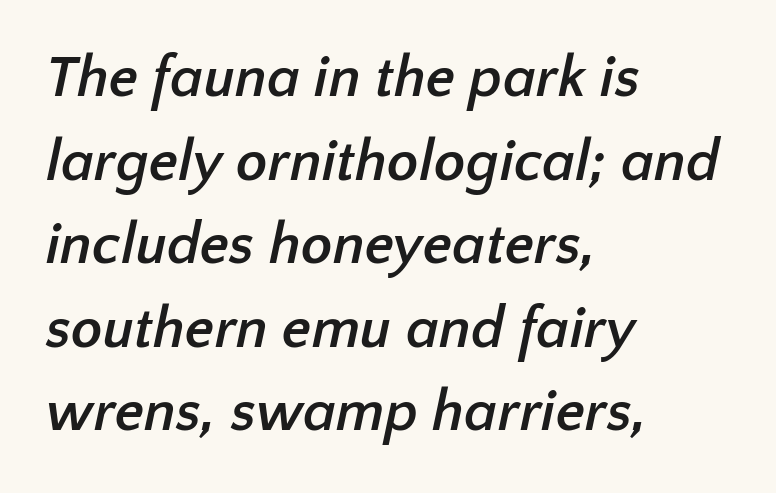
Q: Is the text bold? A: Yes.
Q: Is the typeface a serif or a sans-serif typeface? A: Sans-serif.
Q: Is the text underlined? A: No.
Q: How is the paragraph aligned? A: Left-aligned.
Q: Is the spacing between letters normal or unusually wide? A: Normal.
Q: Is the spacing between lines tight, normal or loose? A: Normal.
Q: Width (condensed, normal, or wide)? A: Normal.
Q: Stroke contrast? A: Low.
Q: x-height? A: Medium.
Q: Monospaced? A: No.
